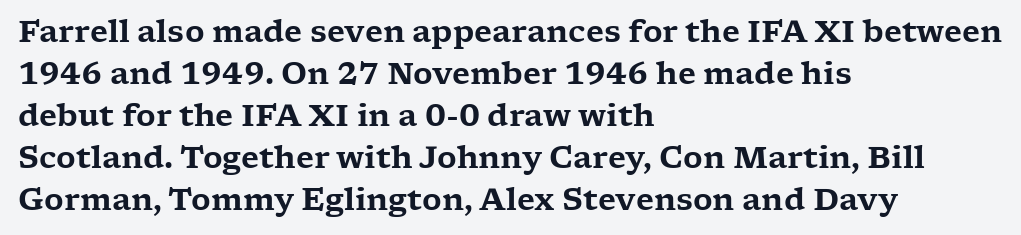
Q: Is the text italic (slanted)? A: No, it is upright.
Q: Is the typeface a serif or a sans-serif typeface? A: Serif.
Q: Is the text underlined? A: No.
Q: How is the paragraph aligned? A: Left-aligned.
Q: Is the spacing between letters normal or unusually wide? A: Normal.
Q: Is the spacing between lines tight, normal or loose? A: Normal.
Q: Width (condensed, normal, or wide)? A: Wide.
Q: Stroke contrast? A: Low.
Q: x-height? A: Medium.
Q: Monospaced? A: No.
